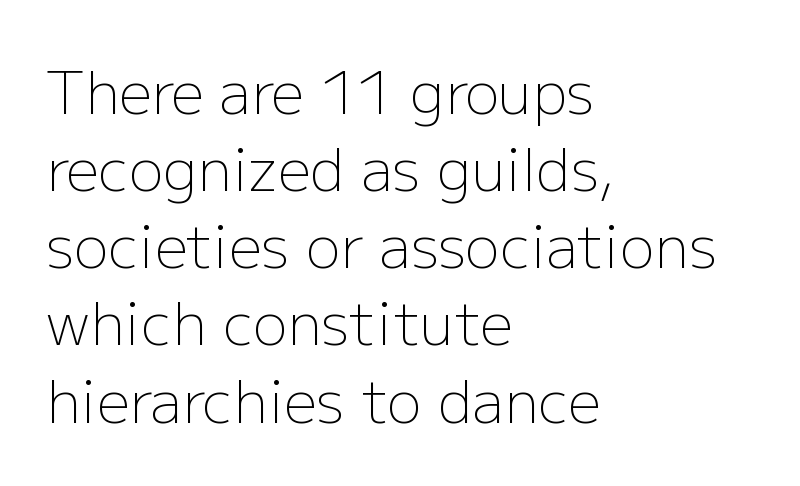
Q: Is the text bold? A: No.
Q: Is the text italic (slanted)? A: No, it is upright.
Q: Is the typeface a serif or a sans-serif typeface? A: Sans-serif.
Q: Is the text underlined? A: No.
Q: How is the paragraph aligned? A: Left-aligned.
Q: Is the spacing between letters normal or unusually wide? A: Normal.
Q: Is the spacing between lines tight, normal or loose? A: Normal.
Q: Width (condensed, normal, or wide)? A: Normal.
Q: Stroke contrast? A: Low.
Q: x-height? A: Medium.
Q: Monospaced? A: No.
